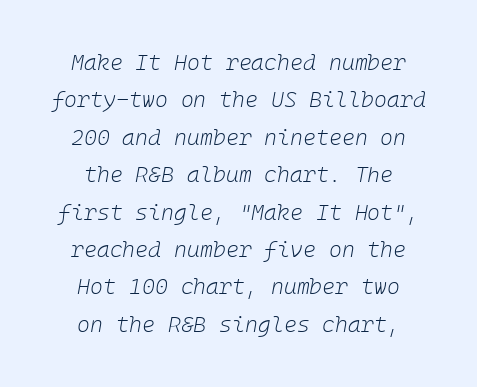
{"italic": "yes", "lean": "right", "slant_degrees": 10, "bold": "no", "underline": "no", "line_spacing": "normal", "line_spacing_ratio": 1.7, "letter_spacing": "normal", "letter_spacing_em": 0.0, "glyph_px": 22}
